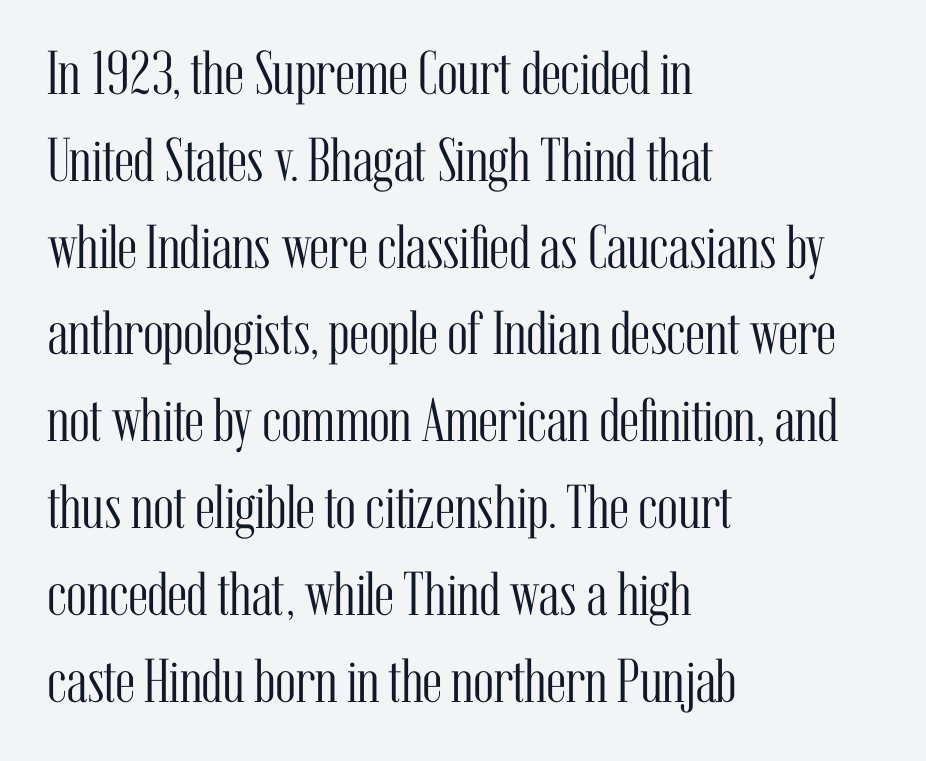
Vertical strokes here are truly vertical. Spacing verdict: proportional, widths tailored to each character. Letters have the restrained weight of plain body copy at most. Does the copy run flush right? No — it runs flush left. Decoration check: the copy has no underline.
